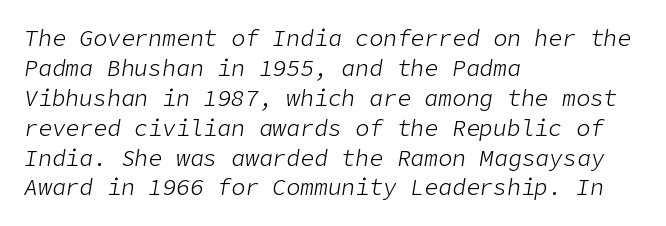
The ragged edge is on the right, which tells us the setting is flush left. The gaps between neighbouring characters are ordinary and unremarkable. Beneath every word, the page is bare. Stems here are at most as thick as an everyday book face.
